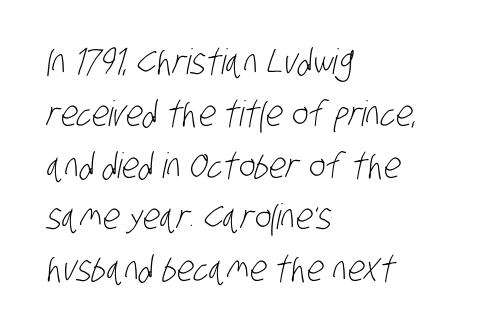
The image shows 35 px light, condensed sans-serif type; set left-aligned, normal line spacing (1.48x), normal letter spacing, not underlined; low stroke contrast and a large x-height.
